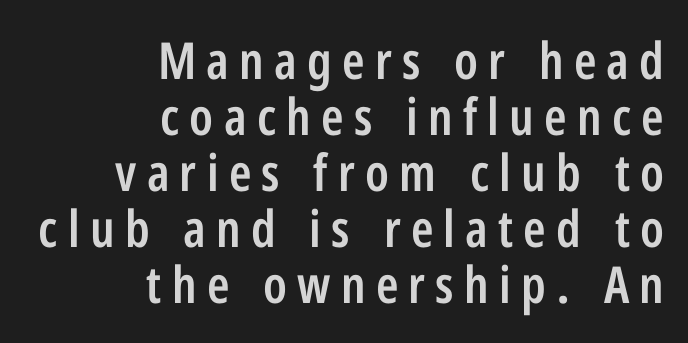
The image shows 51 px semibold, condensed sans-serif type, upright; set right-aligned, tight line spacing (1.1x), unusually wide letter spacing (+0.2 em), not underlined; low stroke contrast and a medium x-height.
